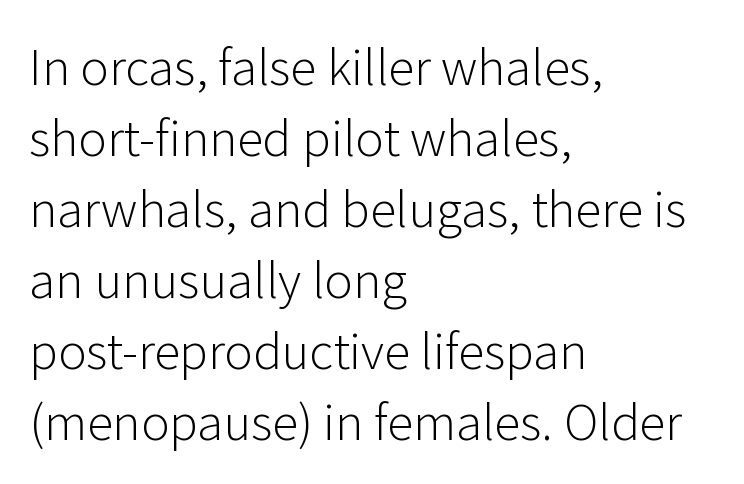
Q: Is the text bold? A: No.
Q: Is the text italic (slanted)? A: No, it is upright.
Q: Is the typeface a serif or a sans-serif typeface? A: Sans-serif.
Q: Is the text underlined? A: No.
Q: How is the paragraph aligned? A: Left-aligned.
Q: Is the spacing between letters normal or unusually wide? A: Normal.
Q: Is the spacing between lines tight, normal or loose? A: Normal.
Q: Width (condensed, normal, or wide)? A: Normal.
Q: Stroke contrast? A: Low.
Q: x-height? A: Medium.
Q: Monospaced? A: No.
